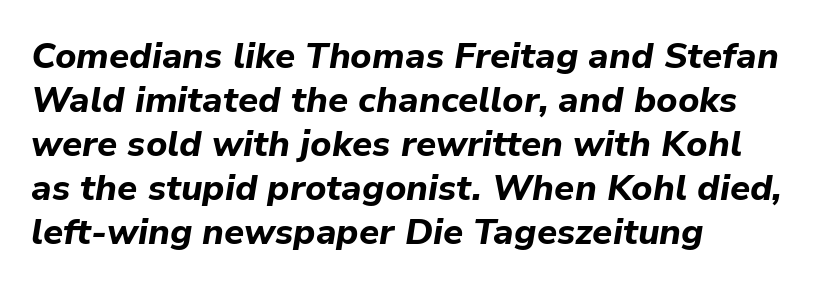
Italic? Definitely — the glyphs are oblique. Do the characters align in a grid? No, the font is proportional. This rendering features lettering with no underline. Honestly, the letter spacing is just normal — you wouldn't notice it.
